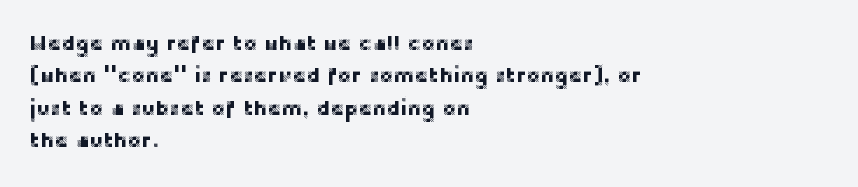
Glyph-to-glyph distance matches everyday printed text. Upright lettering throughout. Notice how descenders clear the ascenders below comfortably — that's standard leading. The strip under each line holds only bare page. Layout note: lines flush left.
